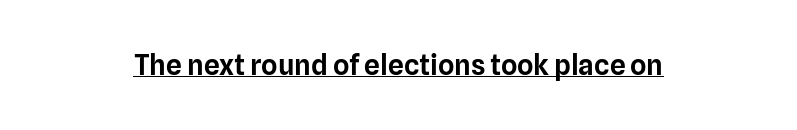
Each line of the rendering has a horizontal stroke beneath the glyphs. The letterforms sit shoulder to shoulder at normal distance. If you drew a line through each stem, it would be perfectly vertical. Nope, no serifs anywhere on these letters. This sample has the flowing, uneven cadence of proportional lettering.
